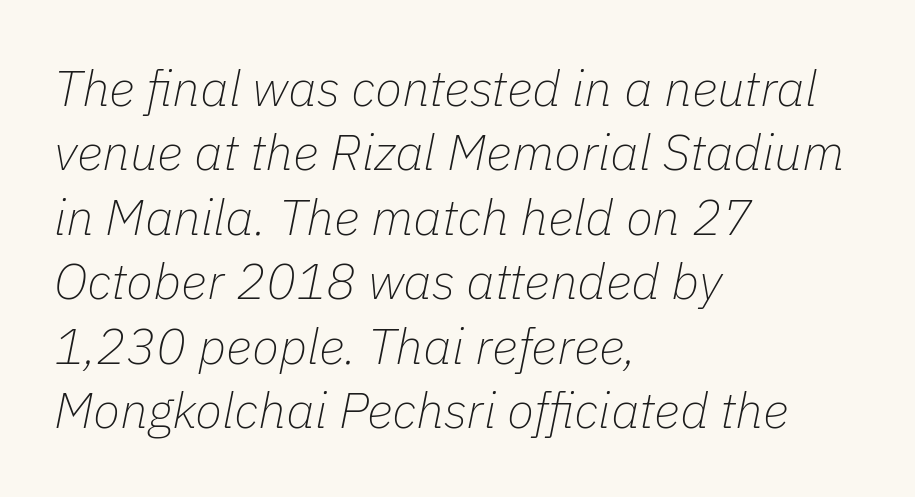
The image shows 50 px thin type, italic (leaning right); set left-aligned, normal line spacing (1.29x), normal letter spacing, not underlined; low stroke contrast and a medium x-height.
